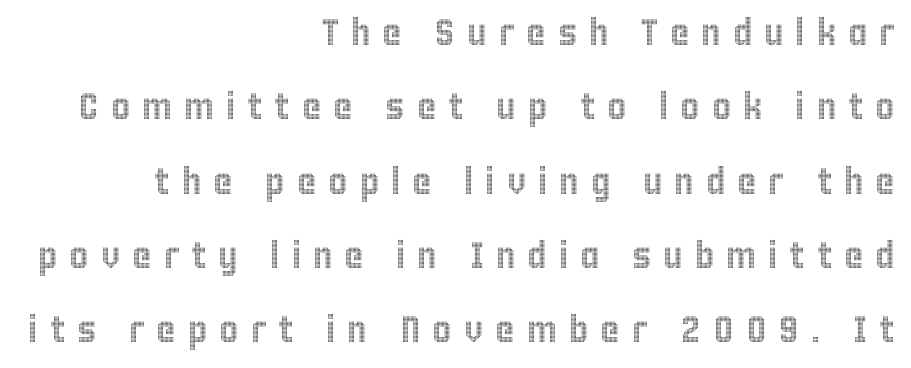
Q: Is the text italic (slanted)? A: No, it is upright.
Q: Is the text underlined? A: No.
Q: How is the paragraph aligned? A: Right-aligned.
Q: Is the spacing between letters normal or unusually wide? A: Unusually wide.
Q: Is the spacing between lines tight, normal or loose? A: Loose.
Q: Width (condensed, normal, or wide)? A: Condensed.
Q: x-height? A: Large.
Q: Monospaced? A: No.
